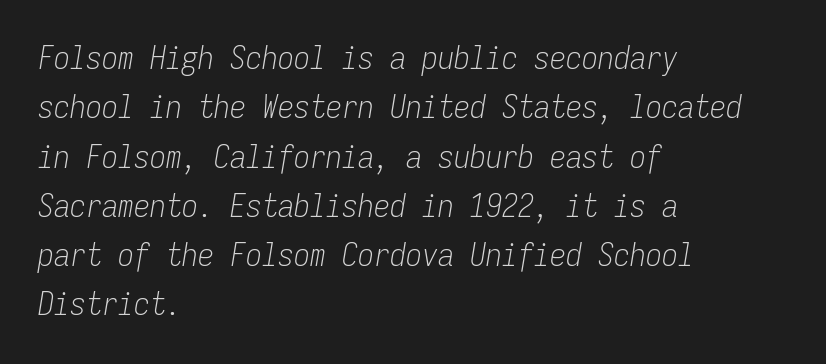
Q: Is the text bold? A: No.
Q: Is the text italic (slanted)? A: Yes, it leans right by about 9 degrees.
Q: Is the text underlined? A: No.
Q: How is the paragraph aligned? A: Left-aligned.
Q: Is the spacing between letters normal or unusually wide? A: Normal.
Q: Is the spacing between lines tight, normal or loose? A: Normal.
Q: Width (condensed, normal, or wide)? A: Condensed.
Q: Stroke contrast? A: Low.
Q: x-height? A: Medium.
Q: Monospaced? A: Yes.
